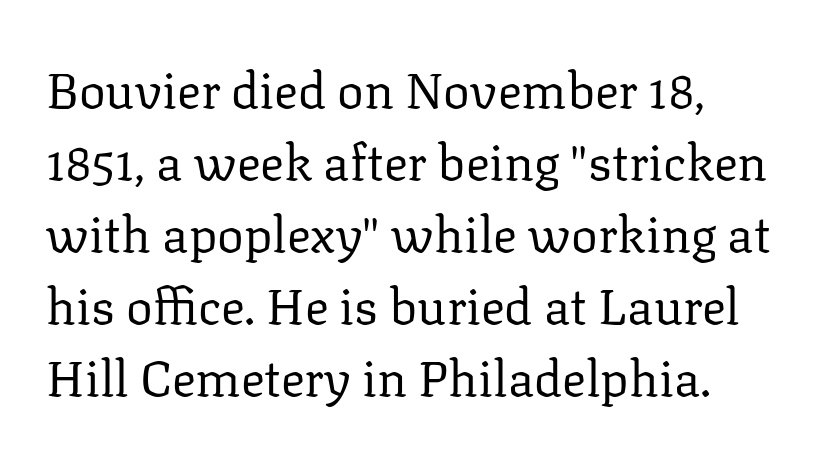
The image shows 50 px regular-weight serif type, upright; set normal line spacing (1.44x), normal letter spacing, not underlined; low stroke contrast and a medium x-height.
